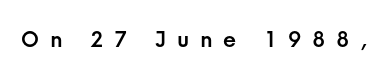
{"italic": "no", "underline": "no", "letter_spacing": "wide", "letter_spacing_em": 0.41, "glyph_px": 26}
